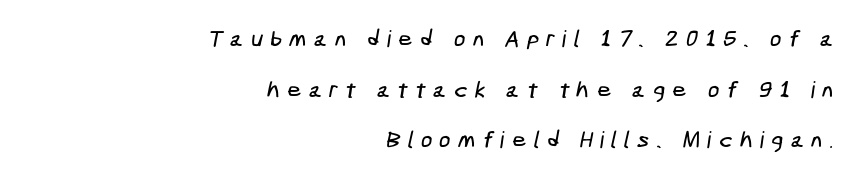
The image shows 23 px text type; set right-aligned, loose line spacing (2.2x), unusually wide letter spacing (+0.3 em), not underlined.
